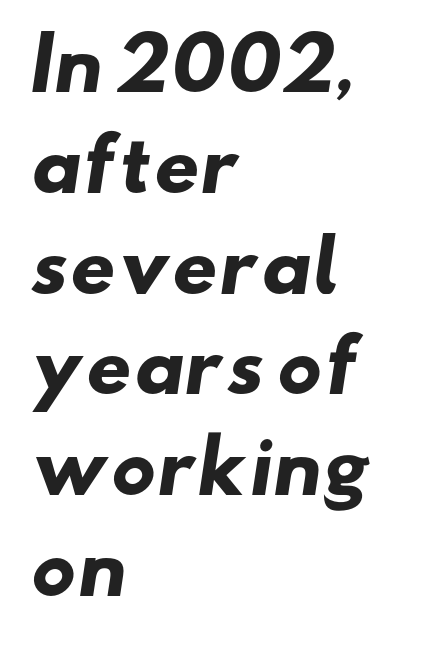
The glyphs in this specimen are sans serif. Descenders hang freely into open space. Stroke thickness is high; the sample reads as a true bold. Is this a fixed-width face? No — the glyphs have proportional, varying widths. The vertical gap from one line to the next is medium.
